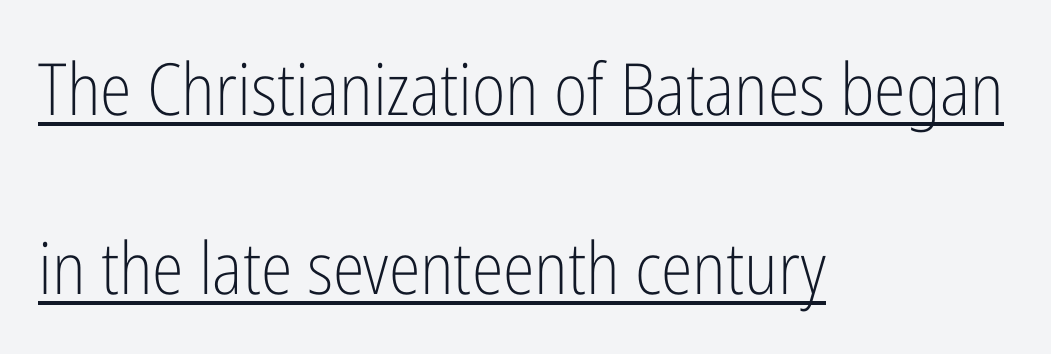
Q: Is the text bold? A: No.
Q: Is the text italic (slanted)? A: No, it is upright.
Q: Is the typeface a serif or a sans-serif typeface? A: Sans-serif.
Q: Is the text underlined? A: Yes.
Q: How is the paragraph aligned? A: Left-aligned.
Q: Is the spacing between letters normal or unusually wide? A: Normal.
Q: Is the spacing between lines tight, normal or loose? A: Loose.
Q: Width (condensed, normal, or wide)? A: Condensed.
Q: Stroke contrast? A: Low.
Q: x-height? A: Medium.
Q: Monospaced? A: No.
